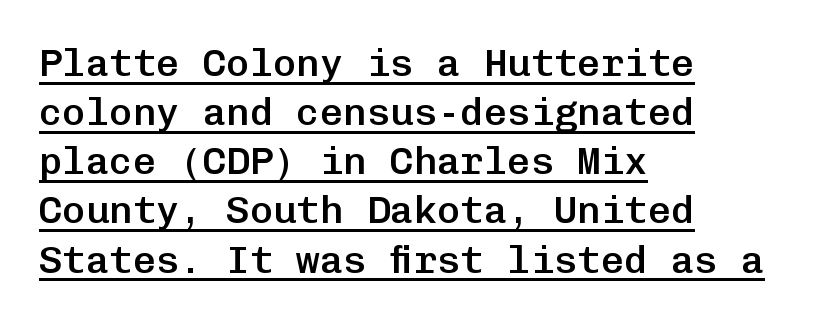
The image shows 39 px semibold sans-serif type, upright, monospaced; set left-aligned, normal line spacing (1.26x), normal letter spacing, underlined; low stroke contrast and a medium x-height.
